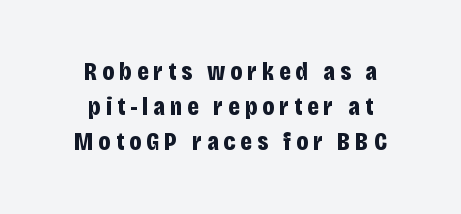
Visually the block forms a symmetrical silhouette, jagged on both flanks. Set as a true bold cut, around the 700 mark. This is roman type, the default non-slanted kind. Anything drawn beneath the words? Only blank space. A typesetter would call this leading conventional body-copy spacing.
